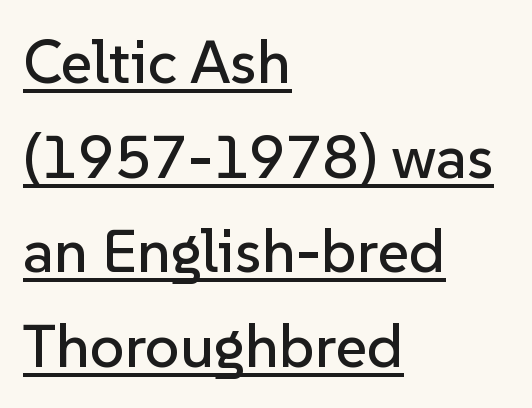
Compared with typical body copy, the letter spacing here is the same. The characters display no serif detailing; their extremities are plain. The block of text has a typical density, with ordinary space between rows. Reading down the block, your eye returns to a fixed left position each line.
